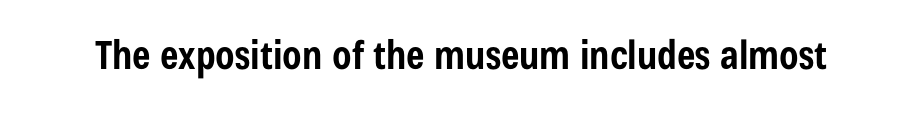
{"serif": "no", "italic": "no", "bold": "yes", "weight": "bold", "width": "condensed", "stroke_contrast": "low", "x_height": "medium", "monospaced": "no", "underline": "no", "letter_spacing": "normal", "letter_spacing_em": 0.0, "glyph_px": 39}
